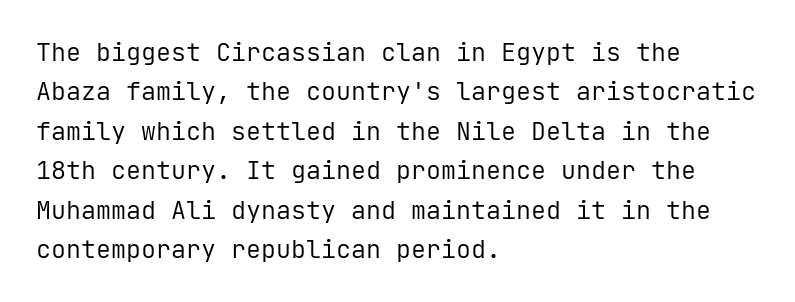
This block has exactly the height ordinary leading produces. Heft: none added — not bold. The face used here is rendered with its standard letterfit. Horizontally, the lines are justified to the leading edge only.
